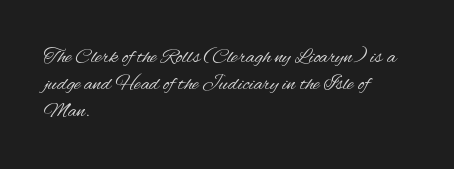
These lines keep a tight, regular rhythm from letter to letter. The rows are spaced the way most documents space them. Nothing heavy about these letters — not bold at all. Check under the words: just untouched page. All the whitespace from short lines collects on the right.
